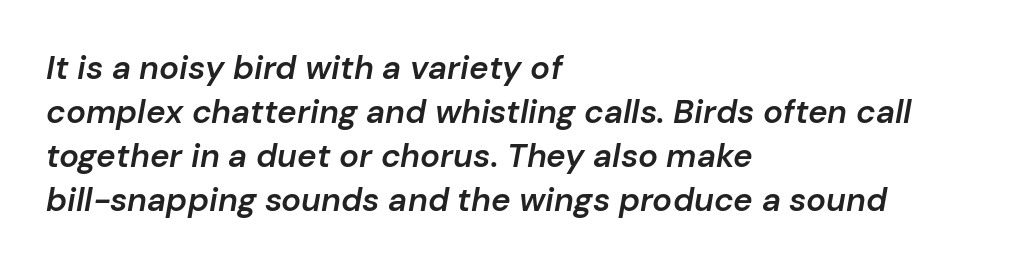
The image shows 33 px semibold type, italic (leaning right); set left-aligned, normal line spacing (1.33x), normal letter spacing, not underlined; low stroke contrast and a medium x-height.
